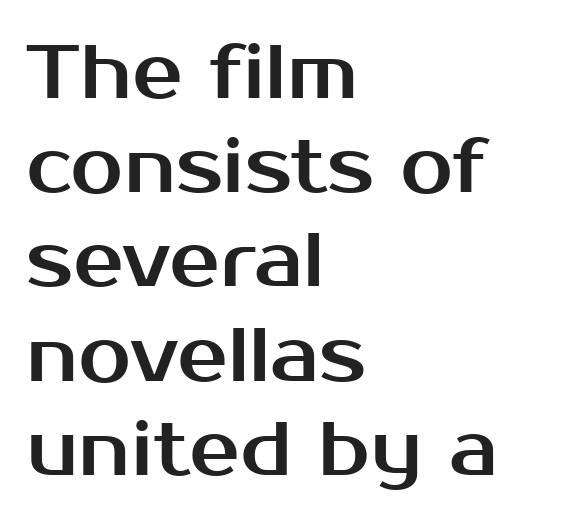
{"serif": "no", "italic": "no", "width": "normal", "stroke_contrast": "medium", "x_height": "medium", "monospaced": "no", "underline": "no", "align": "left", "line_spacing_ratio": 1.24, "letter_spacing": "normal", "letter_spacing_em": 0.0, "glyph_px": 76}
